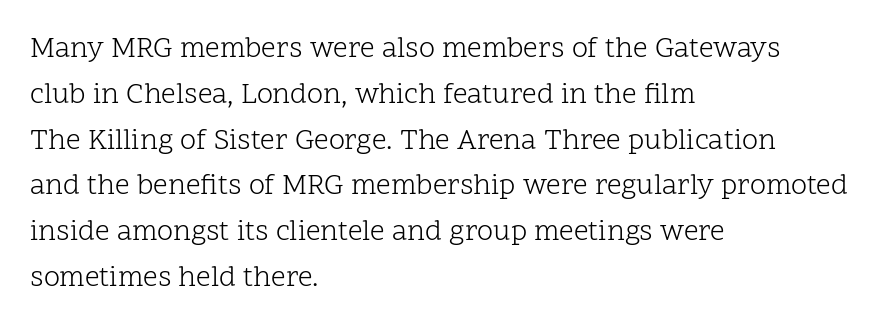
The image shows 29 px light serif type, upright; set left-aligned, normal line spacing (1.58x), normal letter spacing, not underlined; low stroke contrast and a medium x-height.
